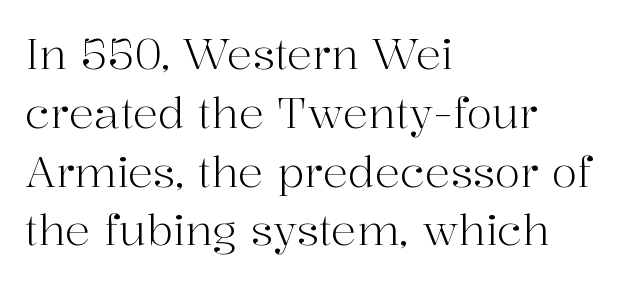
The image shows 42 px light serif type, upright; set left-aligned, normal line spacing (1.4x), normal letter spacing, not underlined; high stroke contrast and a medium x-height.
